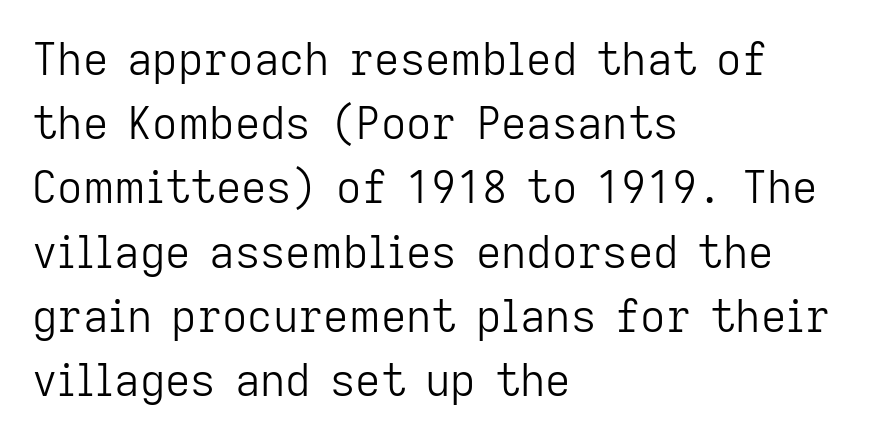
The rendering shows plain stroke endings on the letterforms — a sans-serif design. Character widths vary here, with narrow letters taking less room than wide ones. These lines keep a tight, regular rhythm from letter to letter. The font is comparable to plain body text, perhaps lighter.
